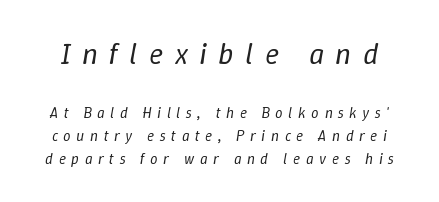
The image shows 30 px regular-weight type, italic (leaning right); set normal line spacing (1.51x), unusually wide letter spacing (+0.37 em), not underlined; the first (top) block is 2.0x larger; low stroke contrast and a medium x-height.
